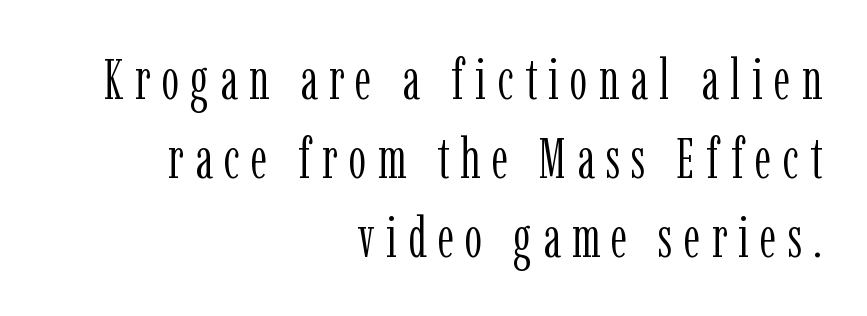
Q: Is the text bold? A: No.
Q: Is the text italic (slanted)? A: No, it is upright.
Q: Is the typeface a serif or a sans-serif typeface? A: Serif.
Q: Is the text underlined? A: No.
Q: How is the paragraph aligned? A: Right-aligned.
Q: Is the spacing between letters normal or unusually wide? A: Unusually wide.
Q: Is the spacing between lines tight, normal or loose? A: Normal.
Q: Width (condensed, normal, or wide)? A: Condensed.
Q: Stroke contrast? A: Low.
Q: x-height? A: Medium.
Q: Monospaced? A: No.
